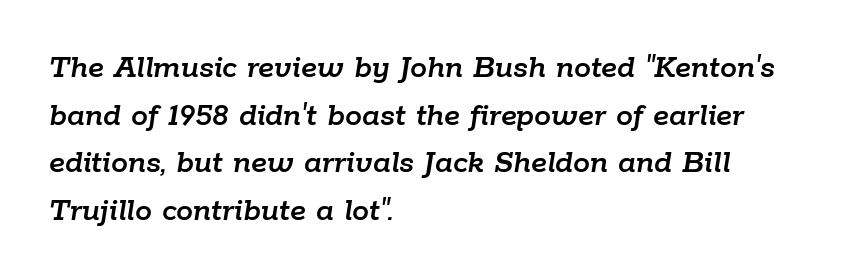
The image shows 34 px text type, italic (leaning right); set left-aligned, normal line spacing (1.4x), normal letter spacing, not underlined; low stroke contrast and a medium x-height.
